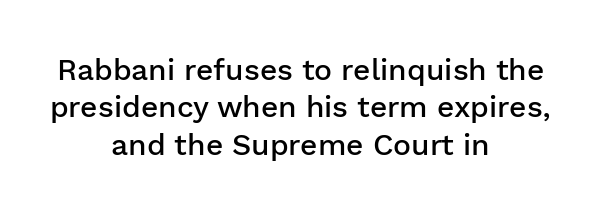
The characters look somewhat weighty, a semibold short of true bold. The text was rendered using a sans face with plain stroke endings. Layout note: lines centered. Compared with typical body copy, the letter spacing here is the same.
